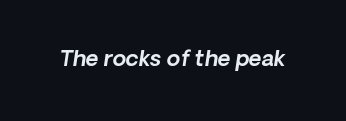
{"italic": "yes", "lean": "right", "slant_degrees": 8, "underline": "no", "letter_spacing": "normal", "letter_spacing_em": 0.0, "glyph_px": 22}
